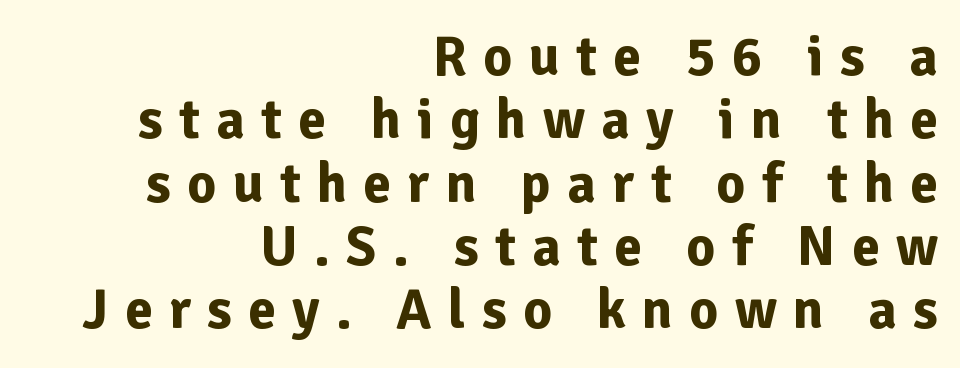
The image shows 56 px bold sans-serif type, upright; set right-aligned, tight line spacing (1.13x), unusually wide letter spacing (+0.29 em), not underlined; low stroke contrast and a medium x-height.
